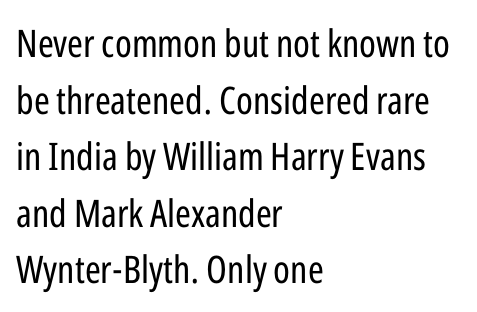
Q: Is the text bold? A: No.
Q: Is the text italic (slanted)? A: No, it is upright.
Q: Is the typeface a serif or a sans-serif typeface? A: Sans-serif.
Q: Is the text underlined? A: No.
Q: How is the paragraph aligned? A: Left-aligned.
Q: Is the spacing between letters normal or unusually wide? A: Normal.
Q: Is the spacing between lines tight, normal or loose? A: Normal.
Q: Width (condensed, normal, or wide)? A: Condensed.
Q: Stroke contrast? A: Low.
Q: x-height? A: Medium.
Q: Monospaced? A: No.
